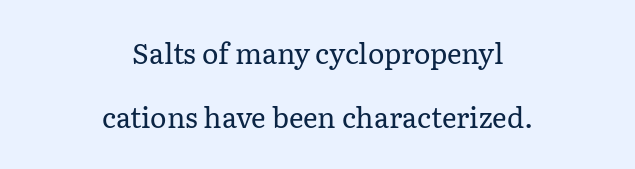
Q: Is the text bold? A: No.
Q: Is the text italic (slanted)? A: No, it is upright.
Q: Is the typeface a serif or a sans-serif typeface? A: Serif.
Q: Is the text underlined? A: No.
Q: How is the paragraph aligned? A: Centered.
Q: Is the spacing between letters normal or unusually wide? A: Normal.
Q: Is the spacing between lines tight, normal or loose? A: Loose.
Q: Width (condensed, normal, or wide)? A: Normal.
Q: Stroke contrast? A: Low.
Q: x-height? A: Medium.
Q: Monospaced? A: No.
